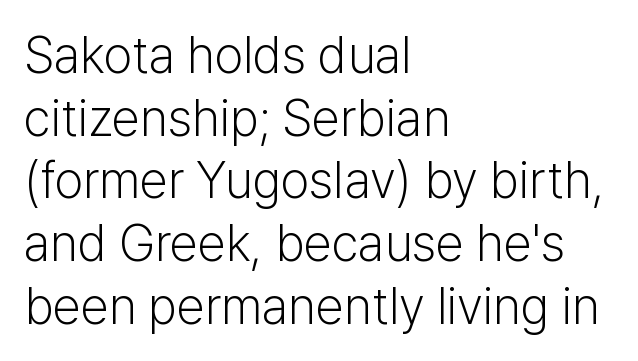
Check the space under the baseline: it is left empty. Weight class: somewhere from thin through regular. Notice how the passage keeps a crisp vertical edge on the left only. Italic: no, the glyphs are upright roman. This sample has the flowing, uneven cadence of proportional lettering.
